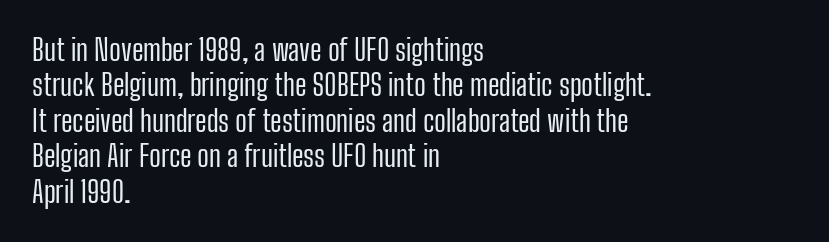
The image shows 29 px regular-weight, condensed sans-serif type, upright; set left-aligned, line spacing 1.22x, normal letter spacing, not underlined; low stroke contrast and a medium x-height.
